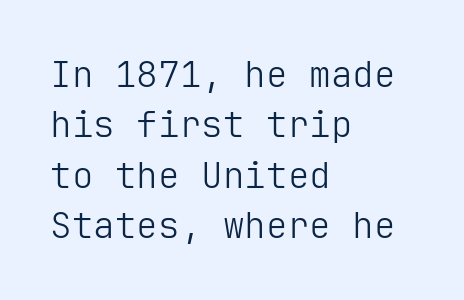
The text block is weighted toward the left margin, trailing off unevenly rightward. This is roman type, the default non-slanted kind. The zone under the glyphs is completely vacant. The face used here is a sans, in the tradition of grotesques and geometrics. Words appear dense and cohesive because spacing is normal. Regarding leading, the lines here are spaced in the standard way.
